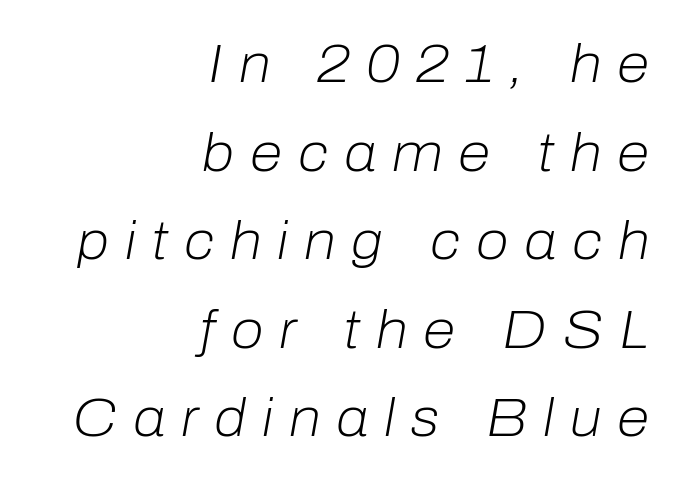
The image shows 53 px light type, italic (leaning right); set right-aligned, normal line spacing (1.67x), unusually wide letter spacing (+0.3 em), not underlined; low stroke contrast and a medium x-height.
